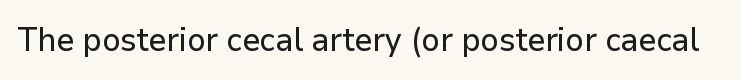
Is the letter spacing exaggerated? No — it looks like the ordinary default. A clean baseline with only descenders dipping below it. Is this a sans? Yes — the strokes have no serifs. Character widths vary here, with narrow letters taking less room than wide ones. Unlike italic type, these characters show no tilt at all.
